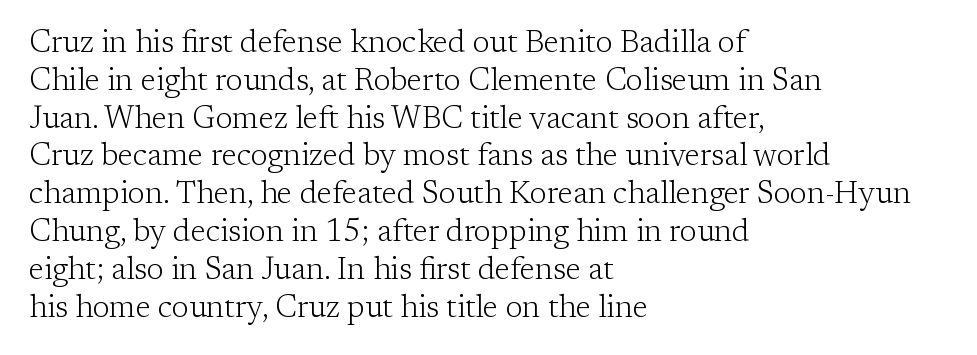
The image shows 31 px light serif type, upright; set left-aligned, line spacing 1.22x, normal letter spacing, not underlined; low stroke contrast and a medium x-height.
